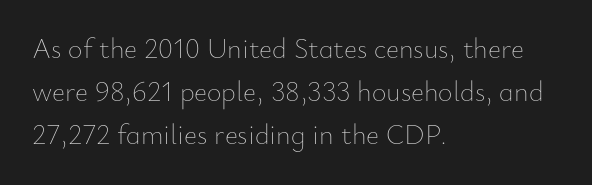
Q: Is the text bold? A: No.
Q: Is the text italic (slanted)? A: No, it is upright.
Q: Is the text underlined? A: No.
Q: How is the paragraph aligned? A: Left-aligned.
Q: Is the spacing between letters normal or unusually wide? A: Normal.
Q: Is the spacing between lines tight, normal or loose? A: Normal.
Q: Width (condensed, normal, or wide)? A: Normal.
Q: Stroke contrast? A: Low.
Q: x-height? A: Small.
Q: Monospaced? A: No.
